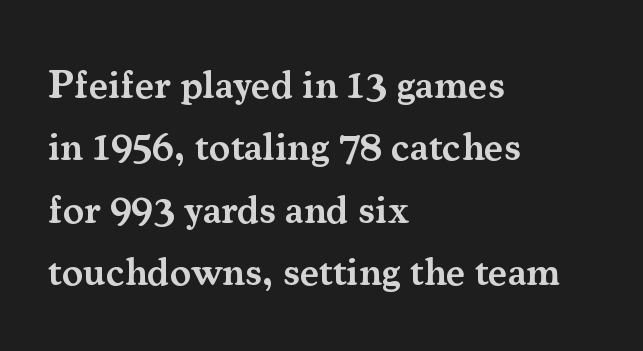
Set as a demibold, roughly 600 on the weight scale. The strip under each line holds only bare page. Nobody touched the tracking dial on this one. Is there much room between lines? A standard amount, neither cramped nor airy. To sum up the face: it has serifs. Layout note: lines flush left.
